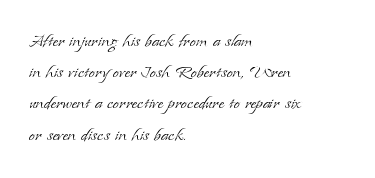
Every row of glyphs begins at an identical x-position on the left. The typesetting does not lean heavy: it is not bold. One glance says typical: line gaps are just what's usual. Underlining? Definitely not there.
